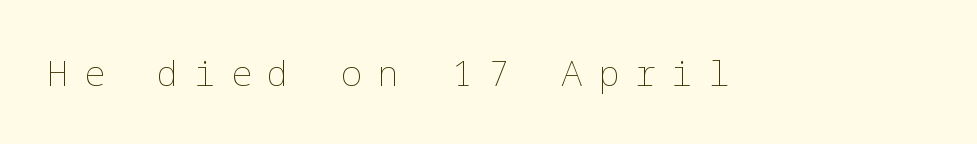
{"italic": "no", "bold": "no", "weight": "thin", "width": "normal", "stroke_contrast": "low", "x_height": "medium", "underline": "no", "letter_spacing": "wide", "letter_spacing_em": 0.42, "glyph_px": 36}
